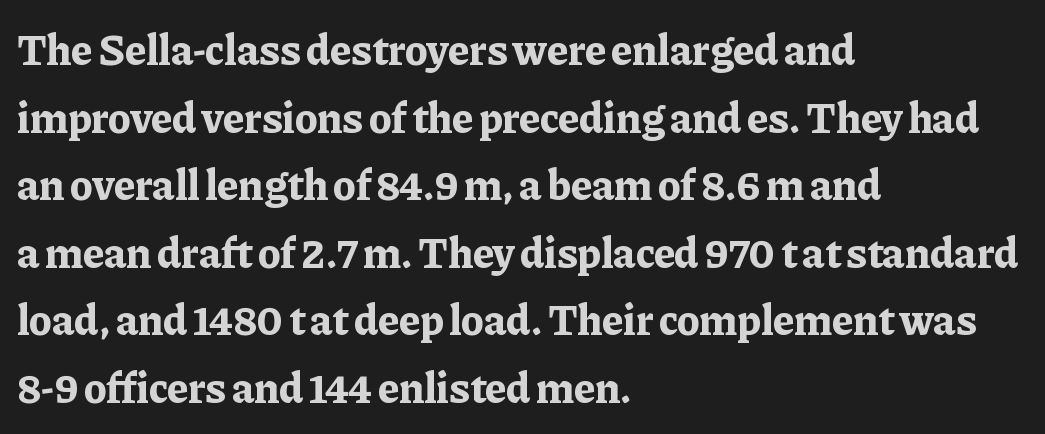
The image shows 43 px bold serif type, upright; set left-aligned, normal line spacing (1.57x), normal letter spacing, not underlined; low stroke contrast and a medium x-height.
